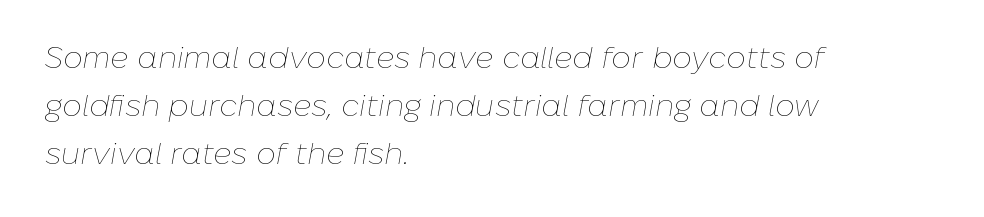
The lettering tilts uniformly, giving the passage an italic look. Varying glyph widths throughout — classic text-font behaviour. If you drew a ruler down the left edge, every line would touch it. The lines sit at an ordinary, default distance from one another. Stem width sits at or under what a default text font uses.
